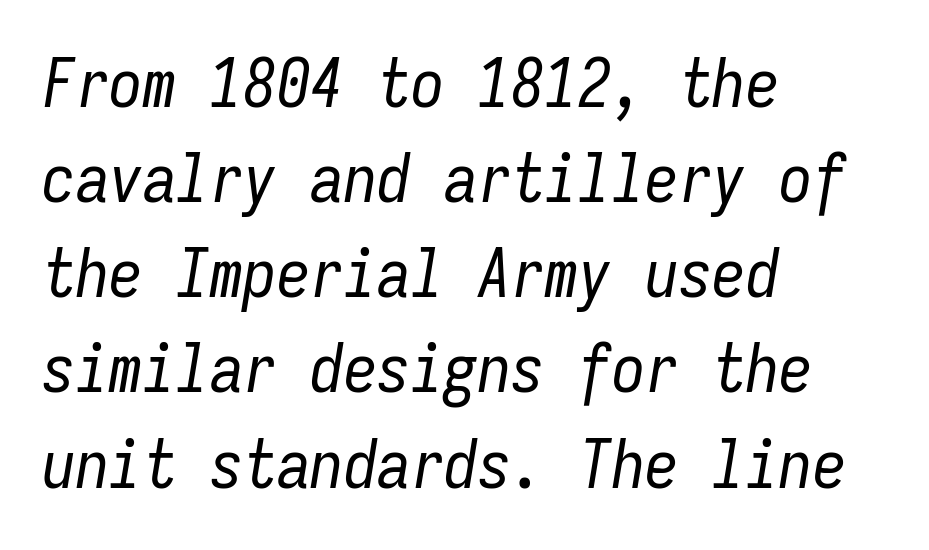
Q: Is the text bold? A: No.
Q: Is the text italic (slanted)? A: Yes, it leans right by about 9 degrees.
Q: Is the text underlined? A: No.
Q: How is the paragraph aligned? A: Left-aligned.
Q: Is the spacing between letters normal or unusually wide? A: Normal.
Q: Is the spacing between lines tight, normal or loose? A: Normal.
Q: Width (condensed, normal, or wide)? A: Condensed.
Q: Stroke contrast? A: Low.
Q: x-height? A: Medium.
Q: Monospaced? A: Yes.
